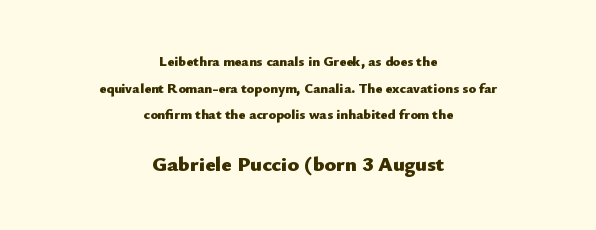
The image shows 21 px bold type, upright; set centered, loose line spacing (1.91x), normal letter spacing, not underlined; the second (bottom) block is 1.5x larger.
